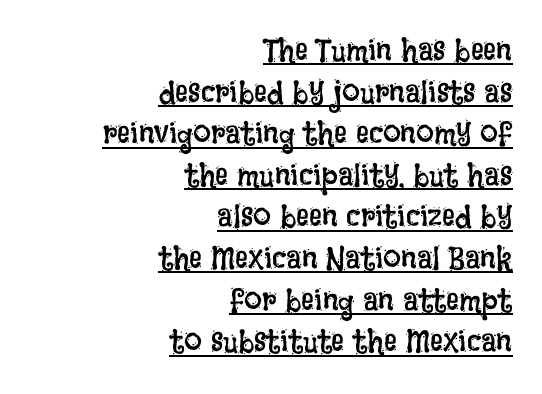
This is the regular roman posture of the typeface. Alignment: flush right. Each word holds together tightly as a unit, with standard inter-letter gaps. If you measured baseline to baseline, you'd find a middling distance.
